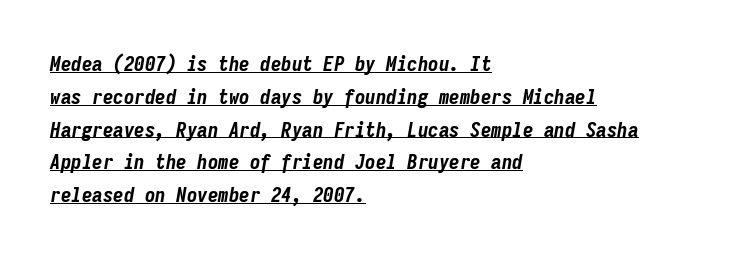
The font is running at its bold setting. The letters are slanted; this is an italic face. These lines stack with their left ends in a neat column. Leading matches the norm, producing a regular column. This is underlined copy, the kind a proofreader might mark for attention.
